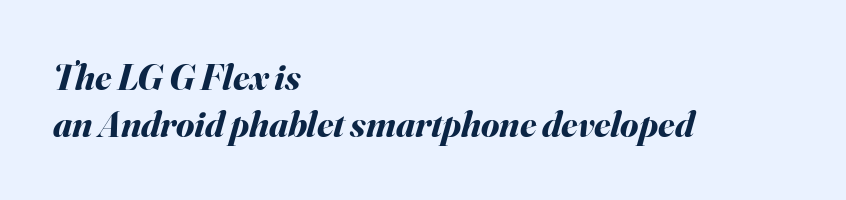
Q: Is the text bold? A: Yes.
Q: Is the text italic (slanted)? A: Yes, it leans right by about 16 degrees.
Q: Is the text underlined? A: No.
Q: How is the paragraph aligned? A: Left-aligned.
Q: Is the spacing between letters normal or unusually wide? A: Normal.
Q: Is the spacing between lines tight, normal or loose? A: Normal.
Q: Width (condensed, normal, or wide)? A: Normal.
Q: Stroke contrast? A: Medium.
Q: x-height? A: Small.
Q: Monospaced? A: No.
